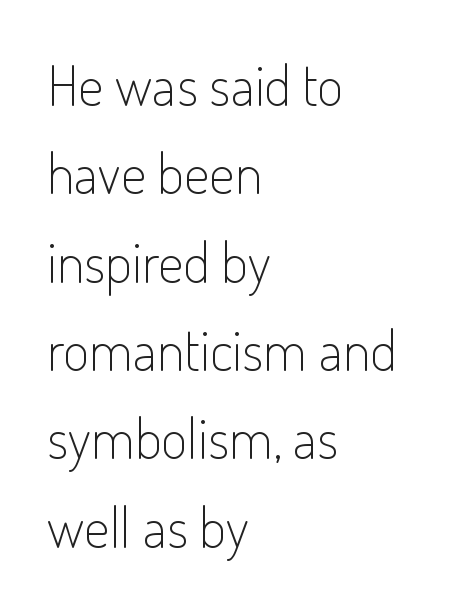
{"serif": "no", "italic": "no", "bold": "no", "weight": "light", "width": "condensed", "stroke_contrast": "low", "x_height": "small", "monospaced": "no", "underline": "no", "align": "left", "line_spacing": "normal", "line_spacing_ratio": 1.55, "letter_spacing": "normal", "letter_spacing_em": 0.0, "glyph_px": 57}
